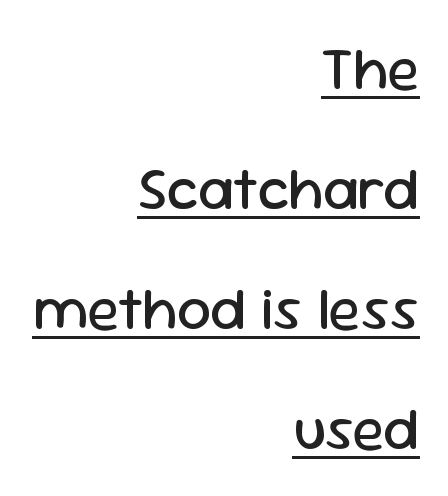
{"serif": "no", "italic": "no", "bold": "no", "weight": "regular", "width": "normal", "stroke_contrast": "low", "x_height": "medium", "monospaced": "no", "underline": "yes", "align": "right", "line_spacing": "loose", "line_spacing_ratio": 2.0, "letter_spacing": "normal", "letter_spacing_em": 0.0, "glyph_px": 60}
